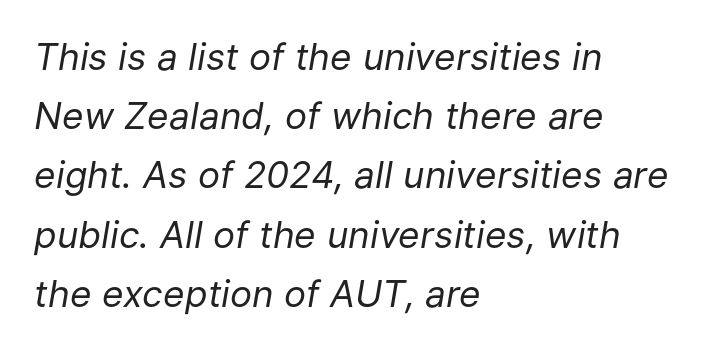
The image shows 37 px regular-weight type, italic (leaning right); set left-aligned, normal line spacing (1.6x), normal letter spacing, not underlined; low stroke contrast and a medium x-height.
